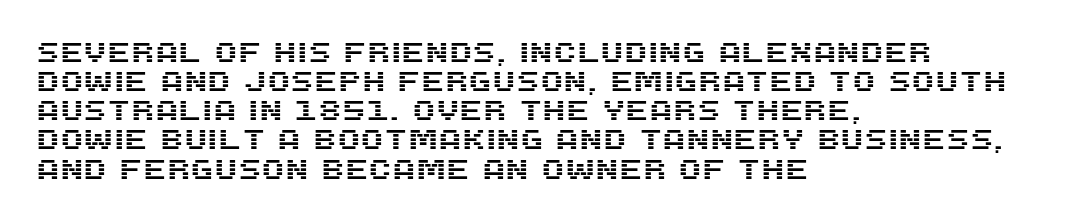
Caption: multi-line text, flush left, ragged right. The area under the type is left untouched. Regarding leading, the lines here are crowded together. Do the letters lean? They stand straight. Letter spacing: default.
